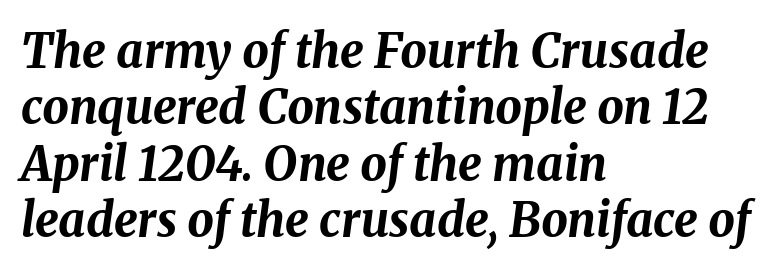
The image shows 47 px bold type, italic (leaning right); set left-aligned, line spacing 1.2x, normal letter spacing, not underlined; medium stroke contrast and a medium x-height.
